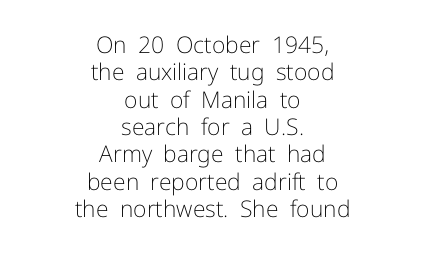
Q: Is the text bold? A: No.
Q: Is the text italic (slanted)? A: No, it is upright.
Q: Is the text underlined? A: No.
Q: How is the paragraph aligned? A: Centered.
Q: Is the spacing between letters normal or unusually wide? A: Normal.
